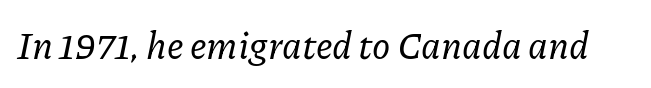
Q: Is the text italic (slanted)? A: Yes, it leans right by about 11 degrees.
Q: Is the typeface a serif or a sans-serif typeface? A: Serif.
Q: Is the text underlined? A: No.
Q: Is the spacing between letters normal or unusually wide? A: Normal.
Q: Width (condensed, normal, or wide)? A: Normal.
Q: Stroke contrast? A: Low.
Q: x-height? A: Medium.
Q: Monospaced? A: No.
